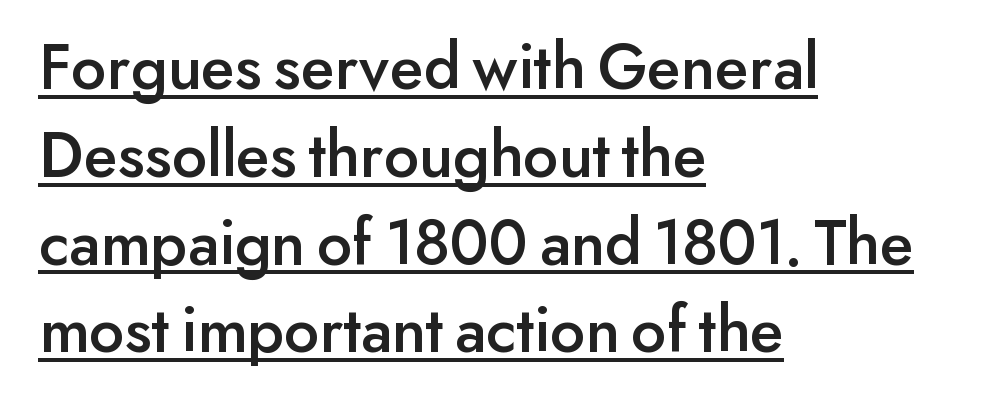
The image shows 67 px sans-serif type, upright; set left-aligned, normal line spacing (1.31x), normal letter spacing, underlined; low stroke contrast and a small x-height.
